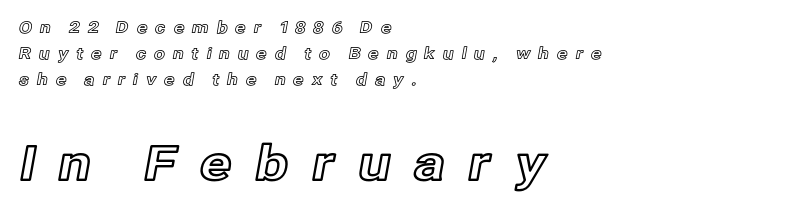
Q: Is the text italic (slanted)? A: Yes.
Q: Is the text underlined? A: No.
Q: How is the paragraph aligned? A: Left-aligned.
Q: Is the spacing between letters normal or unusually wide? A: Unusually wide.
Q: Is the spacing between lines tight, normal or loose? A: Normal.
Q: Which block of text is set in a larger size, the first (top) or the second (bottom)? A: The second (bottom) one.
Q: Width (condensed, normal, or wide)? A: Normal.
Q: x-height? A: Medium.
Q: Monospaced? A: No.
